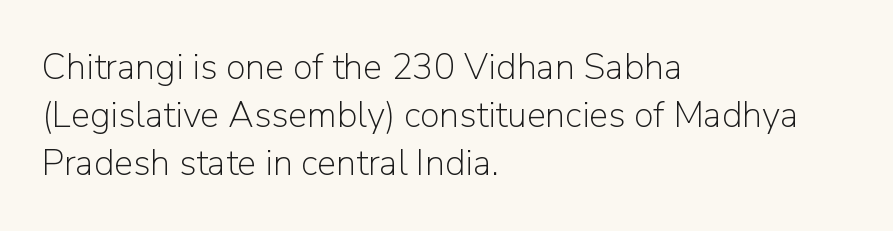
This is not heavy type; no bold has been used. No extra tracking has been applied to these lines. If you measured baseline to baseline, you'd find a middling distance. Does the lettering tilt? It doesn't — this is upright.
